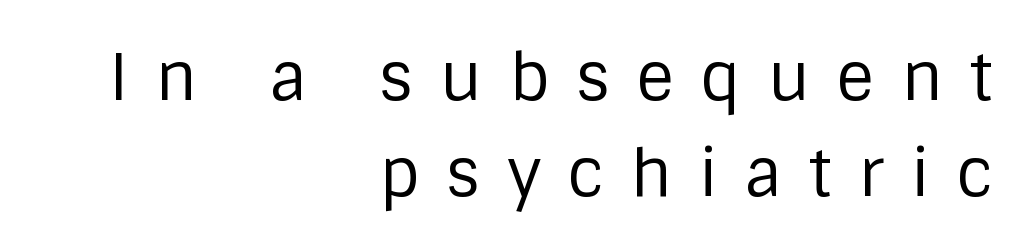
The paragraph shown leans on its right margin. Loose tracking; the words dissolve into strings of separated letters. Note the varied advance widths — an 'i' is clearly narrower than an 'm'. Notice how descenders clear the ascenders below comfortably — that's standard leading. I'd call this a sans setting — the letters go barefoot.
